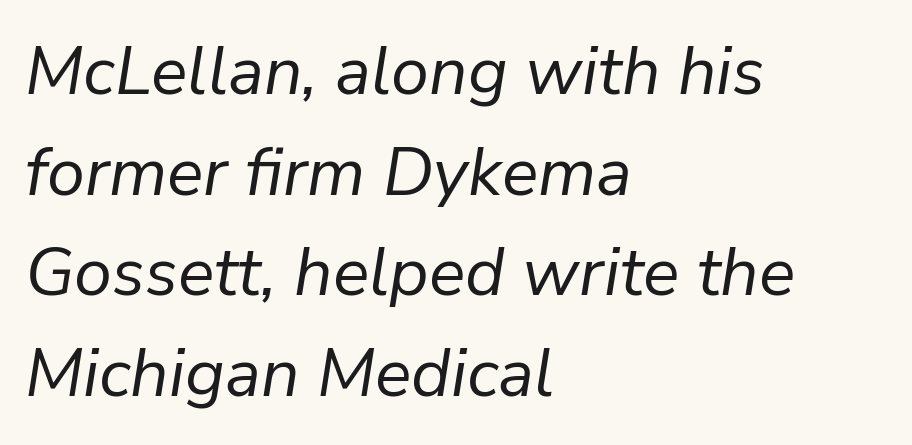
Q: Is the text bold? A: No.
Q: Is the text italic (slanted)? A: Yes, it leans right by about 9 degrees.
Q: Is the text underlined? A: No.
Q: How is the paragraph aligned? A: Left-aligned.
Q: Is the spacing between letters normal or unusually wide? A: Normal.
Q: Is the spacing between lines tight, normal or loose? A: Normal.
Q: Width (condensed, normal, or wide)? A: Normal.
Q: Stroke contrast? A: Low.
Q: x-height? A: Medium.
Q: Monospaced? A: No.
